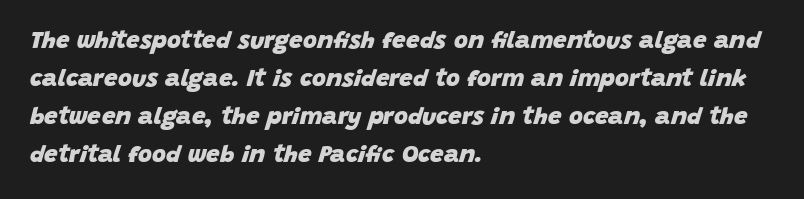
Q: Is the text bold? A: Yes.
Q: Is the text italic (slanted)? A: Yes, it leans right by about 15 degrees.
Q: Is the text underlined? A: No.
Q: How is the paragraph aligned? A: Left-aligned.
Q: Is the spacing between letters normal or unusually wide? A: Normal.
Q: Is the spacing between lines tight, normal or loose? A: Normal.
